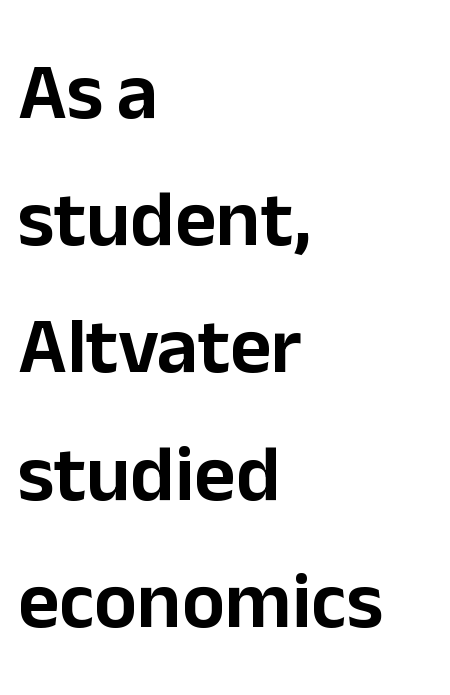
The image shows 80 px sans-serif type, upright; set left-aligned, normal line spacing (1.59x), normal letter spacing, not underlined; low stroke contrast and a medium x-height.
